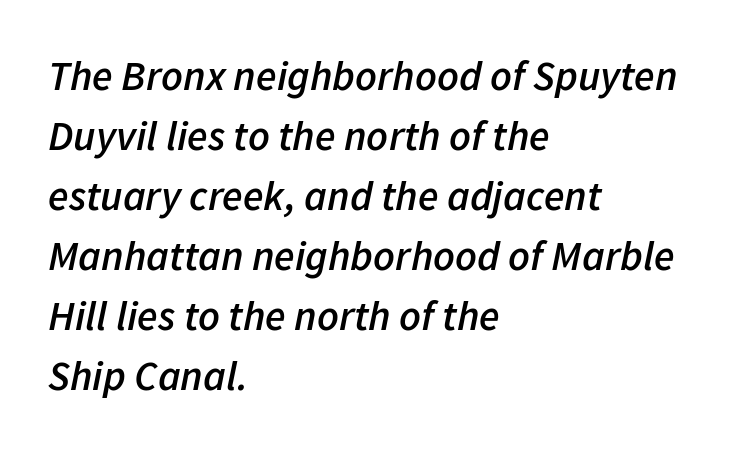
Q: Is the text bold? A: Semi-bold.
Q: Is the text italic (slanted)? A: Yes, it leans right by about 11 degrees.
Q: Is the text underlined? A: No.
Q: How is the paragraph aligned? A: Left-aligned.
Q: Is the spacing between letters normal or unusually wide? A: Normal.
Q: Is the spacing between lines tight, normal or loose? A: Normal.
Q: Width (condensed, normal, or wide)? A: Normal.
Q: Stroke contrast? A: Low.
Q: x-height? A: Medium.
Q: Monospaced? A: No.
